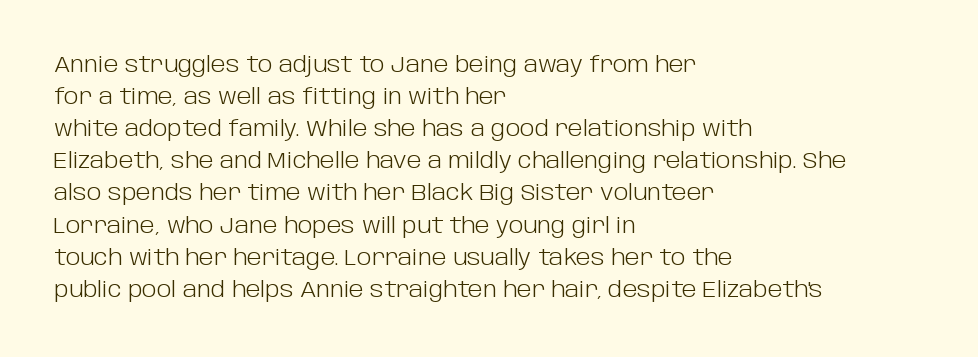
Weight: in the light-to-regular range. These lines keep a tight, regular rhythm from letter to letter. Any mark beneath the type? The region is blank. Left-aligned paragraph, ragged on the right. If you drew a line through each stem, it would be perfectly vertical. Honestly, the row spacing looks completely unremarkable.
